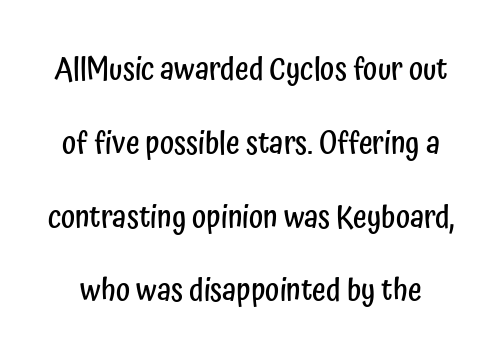
The image shows 30 px semibold, condensed sans-serif type, upright; set loose line spacing (2.46x), normal letter spacing, not underlined; low stroke contrast and a medium x-height.
